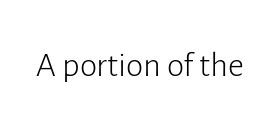
{"serif": "no", "italic": "no", "bold": "no", "weight": "light", "width": "normal", "stroke_contrast": "low", "x_height": "medium", "monospaced": "no", "underline": "no", "letter_spacing": "normal", "letter_spacing_em": 0.0, "glyph_px": 35}
